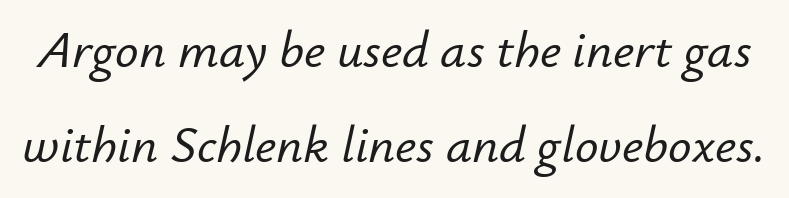
{"italic": "yes", "lean": "right", "slant_degrees": 12, "width": "normal", "stroke_contrast": "low", "x_height": "small", "monospaced": "no", "underline": "no", "line_spacing_ratio": 1.83, "letter_spacing": "normal", "letter_spacing_em": 0.0, "glyph_px": 52}
